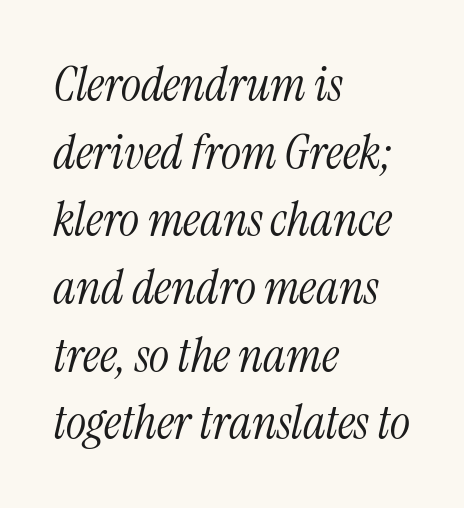
Q: Is the text bold? A: No.
Q: Is the text italic (slanted)? A: Yes, it leans right by about 13 degrees.
Q: Is the typeface a serif or a sans-serif typeface? A: Serif.
Q: Is the text underlined? A: No.
Q: How is the paragraph aligned? A: Left-aligned.
Q: Is the spacing between letters normal or unusually wide? A: Normal.
Q: Is the spacing between lines tight, normal or loose? A: Normal.
Q: Width (condensed, normal, or wide)? A: Condensed.
Q: Stroke contrast? A: Medium.
Q: x-height? A: Medium.
Q: Monospaced? A: No.
